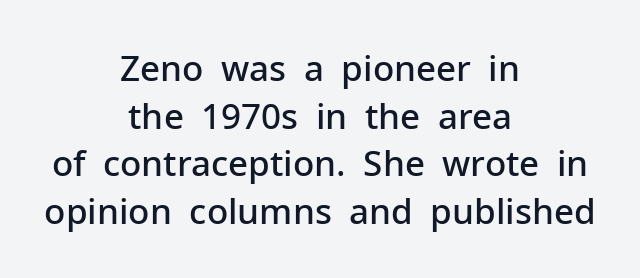
Neither beginnings nor endings align; midpoints do. The passage shown is semibold, sitting just below true bold. Unlike italic type, these characters show no tilt at all. Baseline-to-baseline distance is the conventional proportion of letter height. This sample uses a sans-serif face. Proportional: the letters do not fall into vertical columns.
